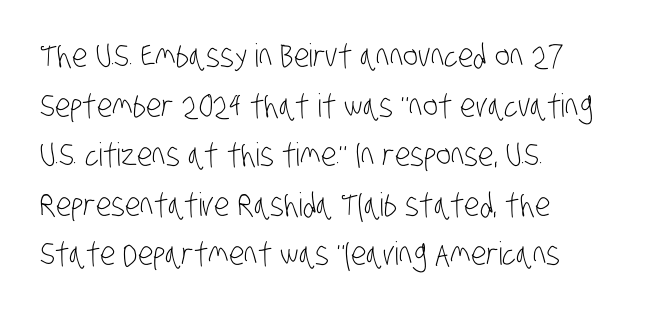
{"serif": "no", "bold": "no", "weight": "light", "width": "condensed", "stroke_contrast": "low", "x_height": "large", "monospaced": "no", "underline": "no", "align": "left", "line_spacing": "normal", "line_spacing_ratio": 1.55, "letter_spacing": "normal", "letter_spacing_em": 0.0, "glyph_px": 32}
